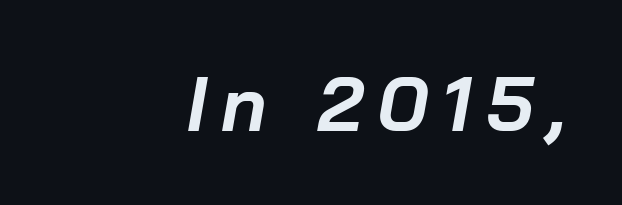
{"italic": "yes", "lean": "right", "slant_degrees": 10, "bold": "yes", "weight": "bold", "width": "normal", "stroke_contrast": "low", "x_height": "medium", "monospaced": "no", "underline": "no", "align": "right", "glyph_px": 76}
